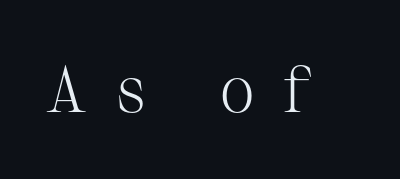
{"serif": "yes", "italic": "no", "bold": "no", "weight": "light", "width": "normal", "stroke_contrast": "medium", "x_height": "medium", "monospaced": "no", "underline": "no", "letter_spacing": "wide", "letter_spacing_em": 0.43, "glyph_px": 65}
